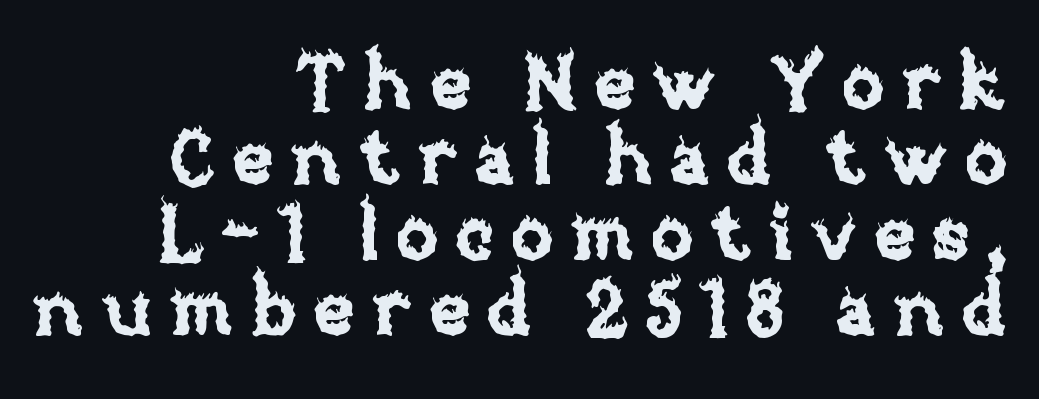
The image shows 77 px text type, upright; set right-aligned, tight line spacing (0.98x), unusually wide letter spacing (+0.22 em), not underlined; low stroke contrast and a large x-height.
